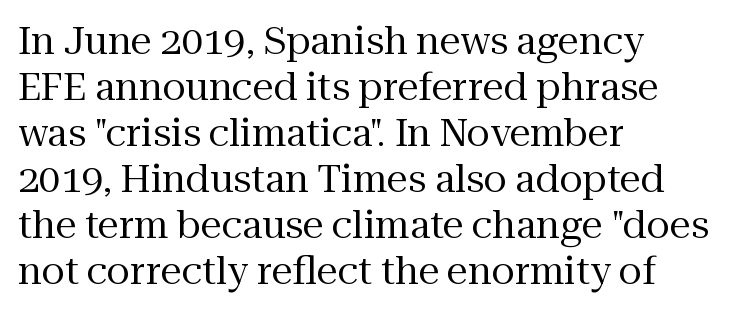
Q: Is the text bold? A: No.
Q: Is the text italic (slanted)? A: No, it is upright.
Q: Is the typeface a serif or a sans-serif typeface? A: Serif.
Q: Is the text underlined? A: No.
Q: How is the paragraph aligned? A: Left-aligned.
Q: Is the spacing between letters normal or unusually wide? A: Normal.
Q: Width (condensed, normal, or wide)? A: Normal.
Q: Stroke contrast? A: Medium.
Q: x-height? A: Medium.
Q: Monospaced? A: No.
